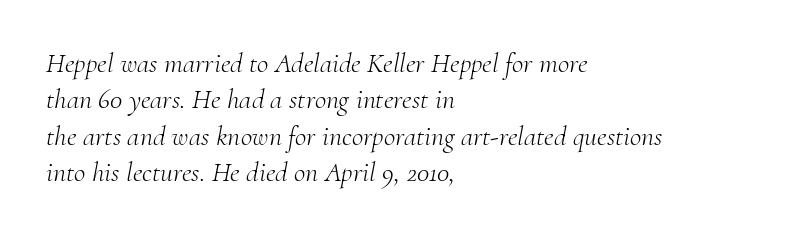
The image shows 28 px light serif type, italic (leaning right); set left-aligned, normal line spacing (1.3x), normal letter spacing, not underlined; medium stroke contrast and a small x-height.
